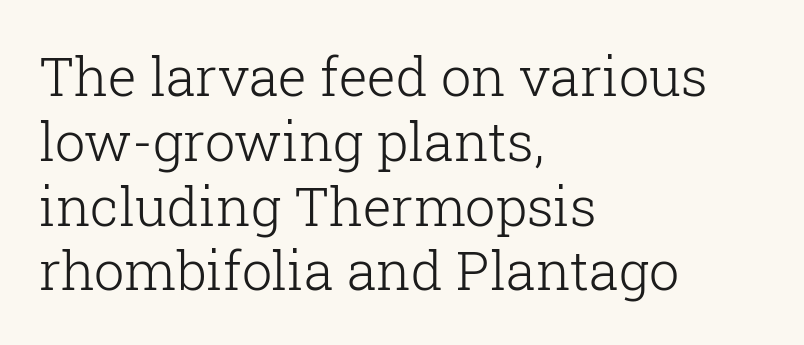
The image shows 54 px light serif type, upright; set left-aligned, line spacing 1.2x, normal letter spacing, not underlined; low stroke contrast and a medium x-height.
